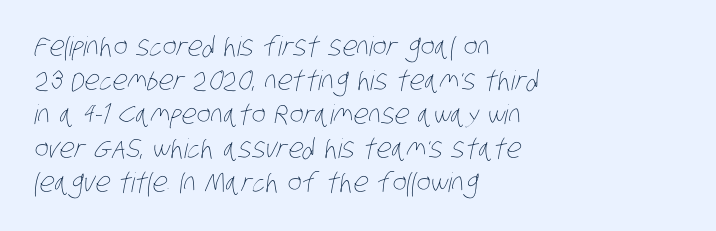
The lines sit at an ordinary, default distance from one another. Nothing heavy about these letters — not bold at all. Underlining? Definitely not there. Left-aligned paragraph, ragged on the right.
